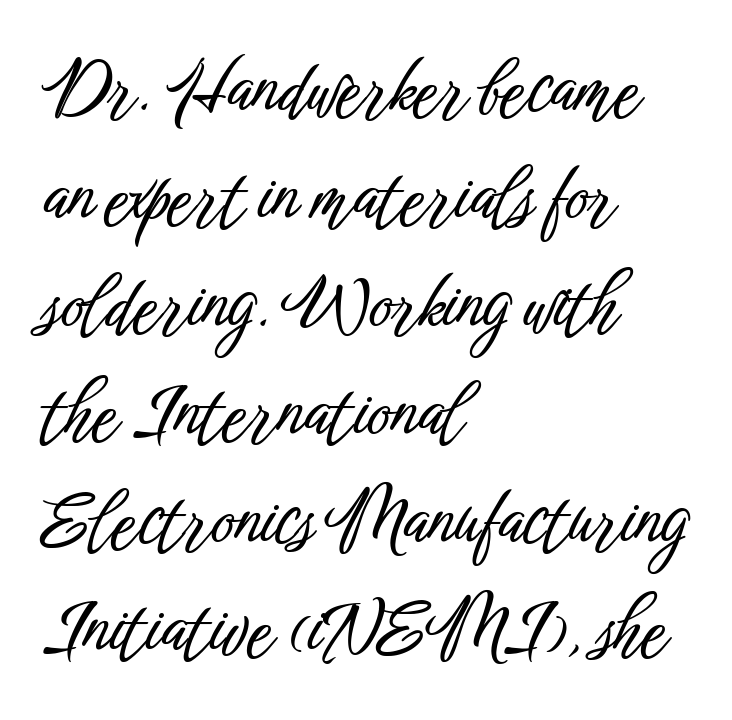
Q: Is the text italic (slanted)? A: Yes.
Q: Is the typeface a serif or a sans-serif typeface? A: Sans-serif.
Q: Is the text underlined? A: No.
Q: How is the paragraph aligned? A: Left-aligned.
Q: Is the spacing between letters normal or unusually wide? A: Normal.
Q: Is the spacing between lines tight, normal or loose? A: Normal.
Q: Width (condensed, normal, or wide)? A: Condensed.
Q: Stroke contrast? A: Low.
Q: x-height? A: Medium.
Q: Monospaced? A: No.
